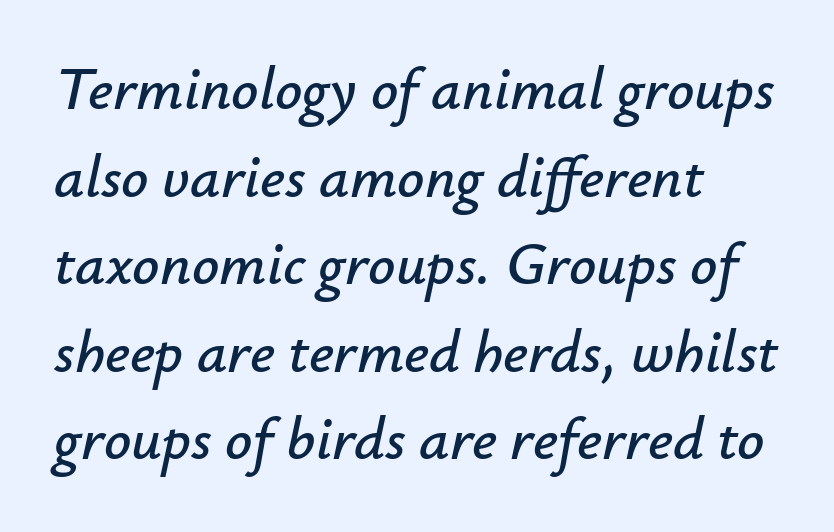
{"italic": "yes", "lean": "right", "slant_degrees": 12, "width": "normal", "stroke_contrast": "low", "x_height": "small", "monospaced": "no", "underline": "no", "align": "left", "line_spacing": "normal", "line_spacing_ratio": 1.46, "letter_spacing": "normal", "letter_spacing_em": 0.0, "glyph_px": 60}
